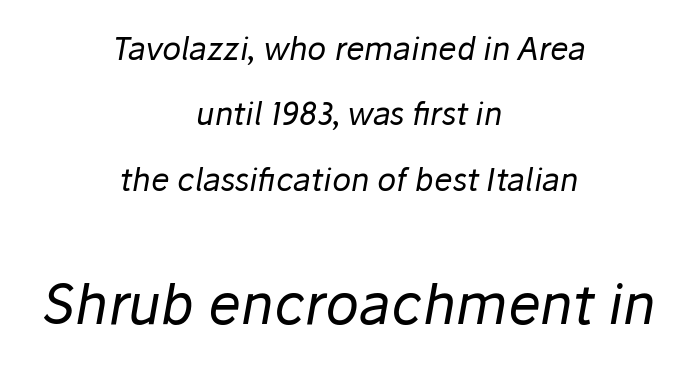
Q: Is the text bold? A: No.
Q: Is the text italic (slanted)? A: Yes, it leans right by about 10 degrees.
Q: Is the text underlined? A: No.
Q: How is the paragraph aligned? A: Centered.
Q: Is the spacing between letters normal or unusually wide? A: Normal.
Q: Is the spacing between lines tight, normal or loose? A: Loose.
Q: Which block of text is set in a larger size, the first (top) or the second (bottom)? A: The second (bottom) one.
Q: Width (condensed, normal, or wide)? A: Normal.
Q: Stroke contrast? A: Low.
Q: x-height? A: Medium.
Q: Monospaced? A: No.
